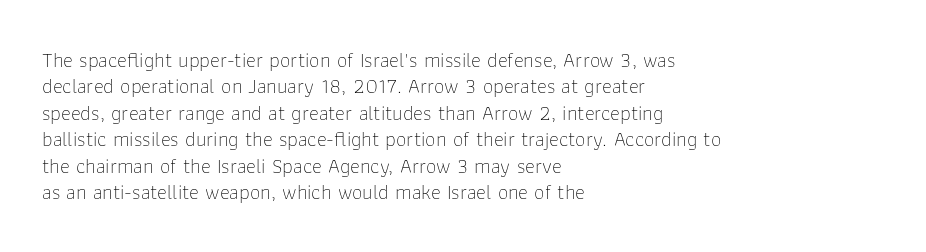
The image shows 21 px text type, upright; set left-aligned, normal line spacing (1.26x), normal letter spacing, not underlined.
